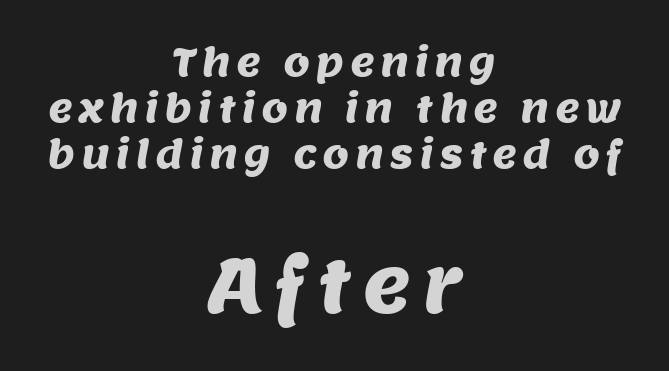
{"serif": "no", "width": "normal", "stroke_contrast": "medium", "x_height": "large", "monospaced": "no", "underline": "no", "align": "center", "line_spacing_ratio": 1.21, "larger_block": "second", "size_ratio": 1.97, "glyph_px": 75}
